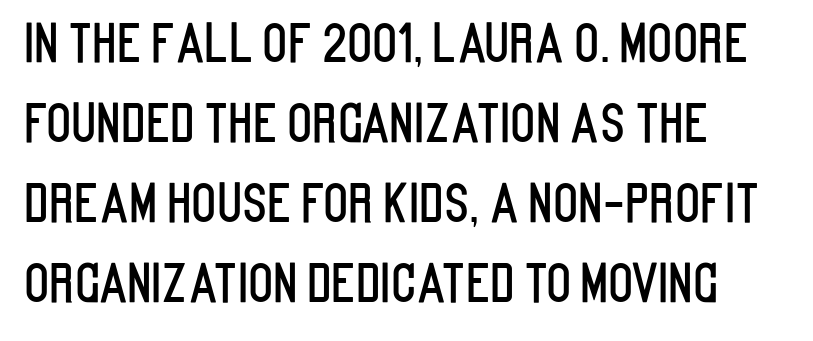
Q: Is the text italic (slanted)? A: No, it is upright.
Q: Is the typeface a serif or a sans-serif typeface? A: Sans-serif.
Q: Is the text underlined? A: No.
Q: How is the paragraph aligned? A: Left-aligned.
Q: Is the spacing between letters normal or unusually wide? A: Normal.
Q: Is the spacing between lines tight, normal or loose? A: Normal.
Q: Width (condensed, normal, or wide)? A: Condensed.
Q: Stroke contrast? A: Low.
Q: x-height? A: Large.
Q: Monospaced? A: No.
